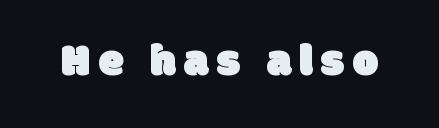
Check the space under the baseline: it is left empty. You could not count columns in this text — the font is proportionally spaced. The type family on display is of the sans-serif kind.
